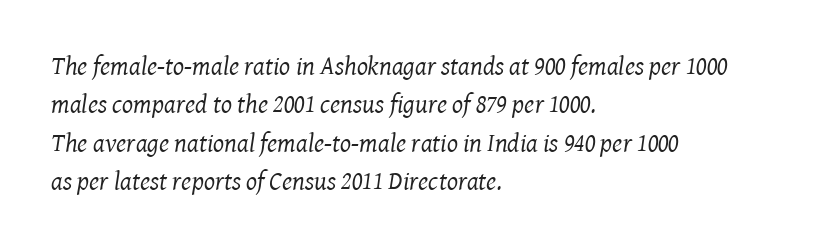
The image shows 26 px text type, italic (leaning right); set left-aligned, normal line spacing (1.48x), normal letter spacing, not underlined.
